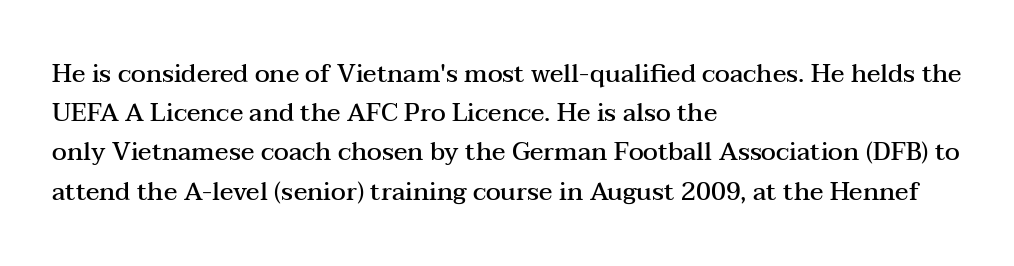
A bare baseline throughout the passage. The sample has been set in demibold, a notch under bold. The paragraph shown leans on its left margin. When letters stand straight like this, we call the style roman or upright. The space between consecutive lines is moderate.
